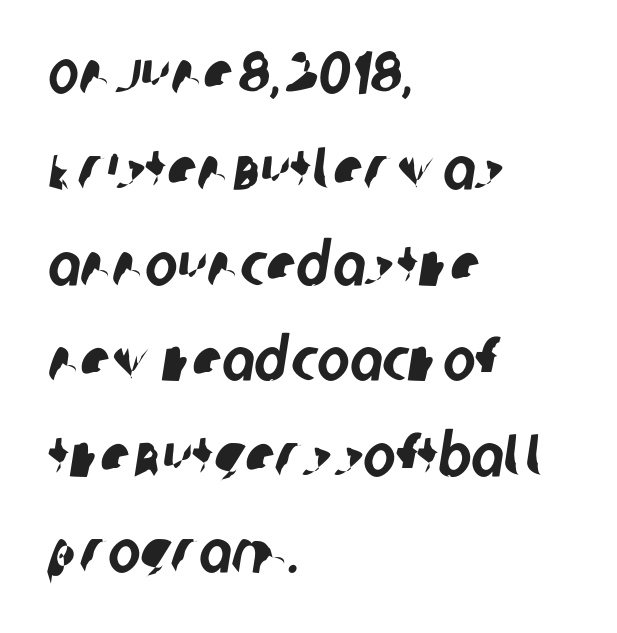
{"serif": "no", "width": "condensed", "stroke_contrast": "low", "x_height": "large", "monospaced": "no", "underline": "no", "align": "left", "line_spacing": "normal", "line_spacing_ratio": 1.57, "letter_spacing": "normal", "letter_spacing_em": 0.0, "glyph_px": 61}
